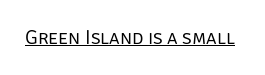
Q: Is the text bold? A: No.
Q: Is the text italic (slanted)? A: No, it is upright.
Q: Is the text underlined? A: Yes.
Q: Is the spacing between letters normal or unusually wide? A: Normal.
